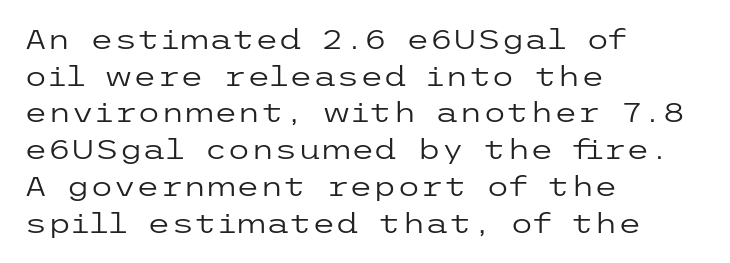
Reading down the block, your eye returns to a fixed left position each line. Do the letters lean? They stand straight. The strip under each line holds only bare page. Bold? No — there's no thickening of the strokes. Line spacing here is normal. Glyph-to-glyph distance matches everyday printed text.
